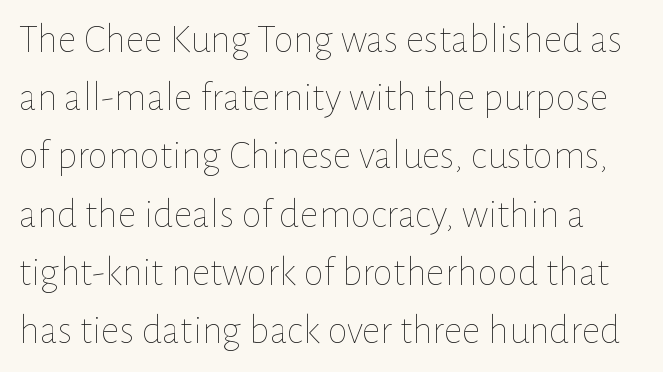
{"italic": "no", "bold": "no", "weight": "thin", "width": "normal", "stroke_contrast": "low", "x_height": "medium", "monospaced": "no", "underline": "no", "line_spacing": "normal", "line_spacing_ratio": 1.42, "letter_spacing": "normal", "letter_spacing_em": 0.0, "glyph_px": 41}
